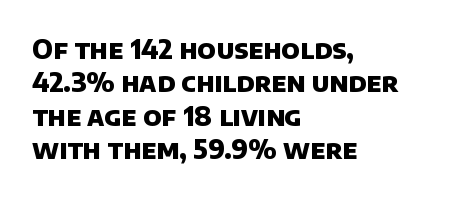
The image shows 26 px bold type; set left-aligned, normal line spacing (1.28x), normal letter spacing, not underlined.
